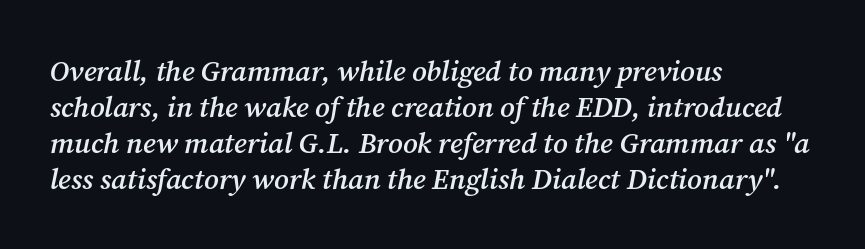
The image shows 29 px semibold serif type, italic (leaning right); set left-aligned, line spacing 1.24x, normal letter spacing, not underlined; medium stroke contrast and a medium x-height.
